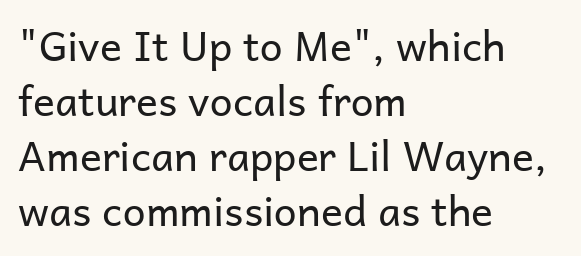
Q: Is the text bold? A: No.
Q: Is the text italic (slanted)? A: No, it is upright.
Q: Is the typeface a serif or a sans-serif typeface? A: Sans-serif.
Q: Is the text underlined? A: No.
Q: How is the paragraph aligned? A: Left-aligned.
Q: Is the spacing between letters normal or unusually wide? A: Normal.
Q: Is the spacing between lines tight, normal or loose? A: Normal.
Q: Width (condensed, normal, or wide)? A: Normal.
Q: Stroke contrast? A: Low.
Q: x-height? A: Medium.
Q: Monospaced? A: No.
